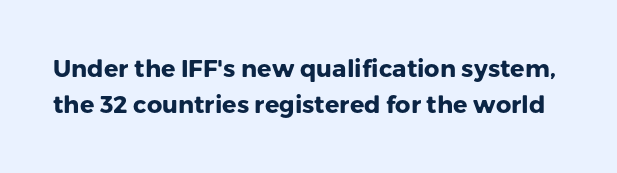
As a designer I'd log this as weight 700, bold. Words float on clear page, feet unadorned. The type is set solid horizontally, with unmodified tracking. Posture: vertical. These lines sit exactly where default settings would place them.
